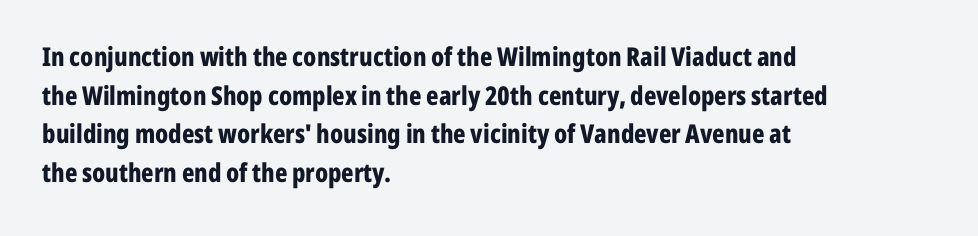
The image shows 26 px bold type, upright; set left-aligned, normal line spacing (1.49x), normal letter spacing, not underlined.
